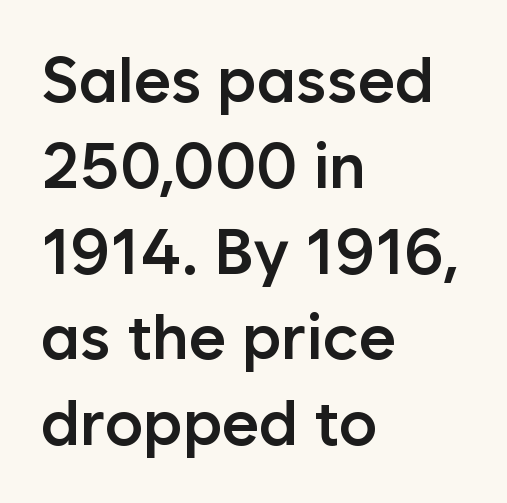
{"serif": "no", "italic": "no", "bold": "semi", "weight": "semibold", "width": "normal", "stroke_contrast": "low", "x_height": "medium", "monospaced": "no", "underline": "no", "align": "left", "line_spacing": "normal", "line_spacing_ratio": 1.34, "letter_spacing": "normal", "letter_spacing_em": 0.0, "glyph_px": 64}
